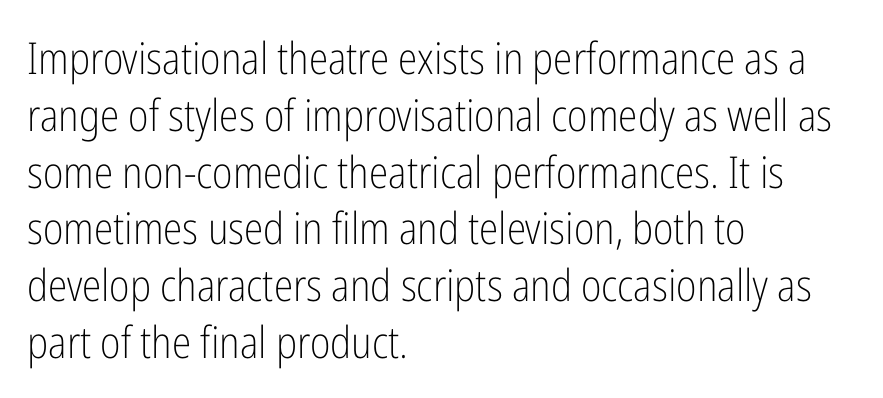
{"serif": "no", "italic": "no", "bold": "no", "weight": "light", "width": "condensed", "stroke_contrast": "low", "x_height": "medium", "monospaced": "no", "underline": "no", "align": "left", "line_spacing": "normal", "line_spacing_ratio": 1.29, "letter_spacing": "normal", "letter_spacing_em": 0.0, "glyph_px": 44}
